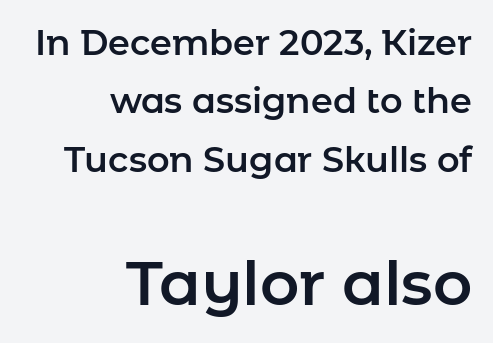
The image shows 61 px sans-serif type, upright; set right-aligned, normal line spacing (1.67x), normal letter spacing, not underlined; the second (bottom) block is 1.74x larger; low stroke contrast and a medium x-height.
